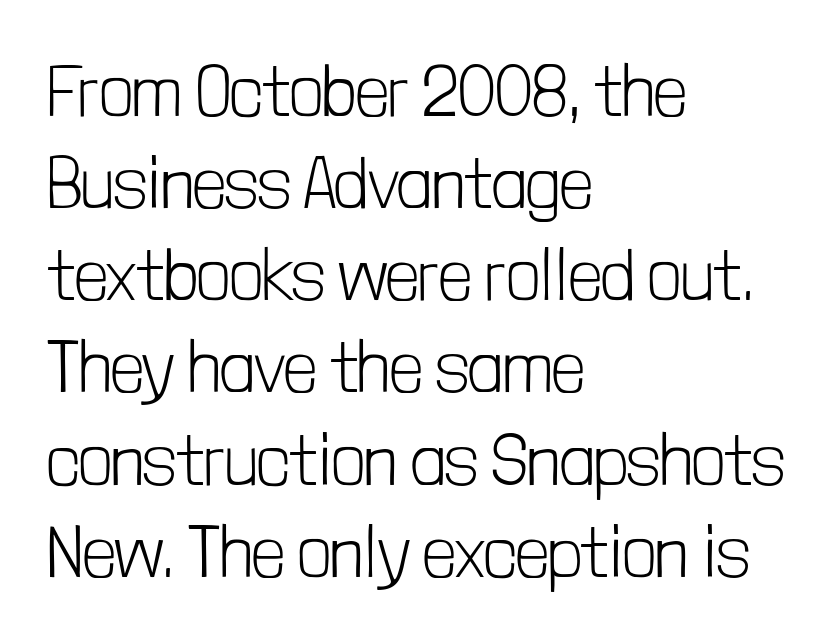
The image shows 72 px light, condensed sans-serif type, upright; set left-aligned, normal line spacing (1.28x), normal letter spacing, not underlined; low stroke contrast and a medium x-height.
